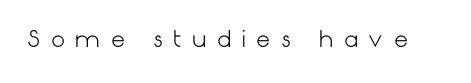
Q: Is the text bold? A: No.
Q: Is the text italic (slanted)? A: No, it is upright.
Q: Is the text underlined? A: No.
Q: Is the spacing between letters normal or unusually wide? A: Unusually wide.
